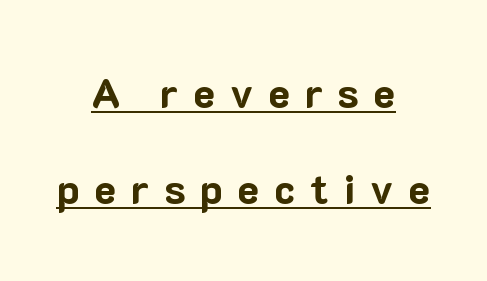
What kind of face is this? One without serifs — a sans. The text block is weighted toward neither margin, spreading evenly from the middle. Plenty of ink on the page — the face is bold. In terms of leading, this rendering errs on the spacious side. Character widths vary here, with narrow letters taking less room than wide ones. Underlined type.
